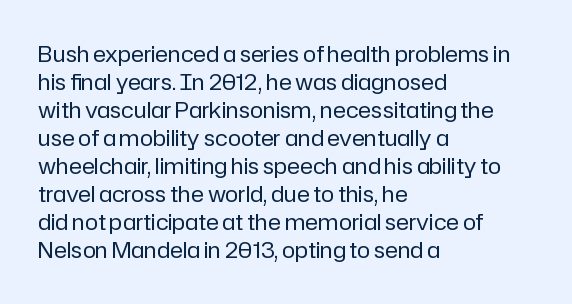
No extra ink here — the face is not bold. Students, observe: this is what conventionally led text looks like. Visually the block forms a straight wall on the left and a jagged coastline on the right. Clear beneath every line of the passage.
